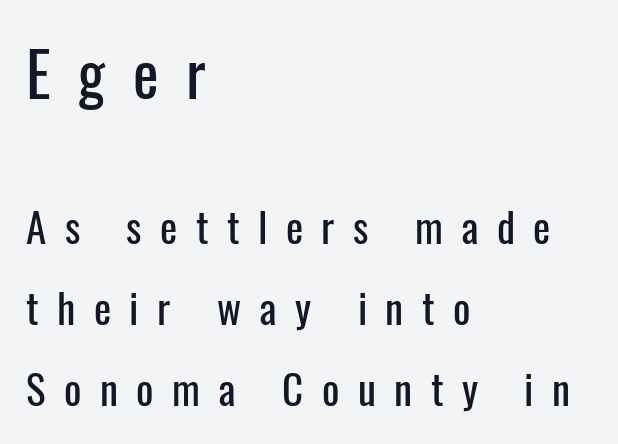
{"serif": "no", "italic": "no", "width": "condensed", "stroke_contrast": "low", "x_height": "medium", "monospaced": "no", "underline": "no", "align": "left", "line_spacing": "loose", "line_spacing_ratio": 1.97, "letter_spacing": "wide", "letter_spacing_em": 0.45, "larger_block": "first", "size_ratio": 1.49, "glyph_px": 61}
